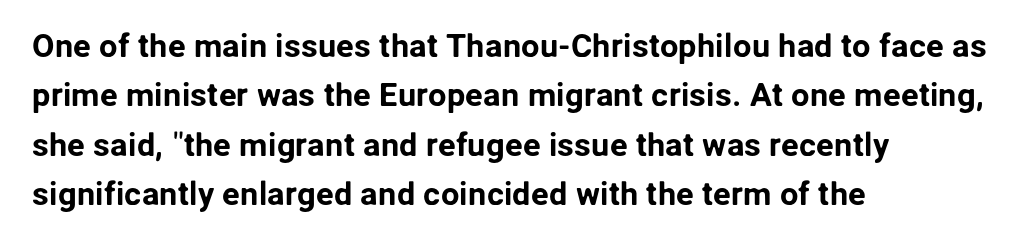
The image shows 33 px sans-serif type, upright; set left-aligned, normal line spacing (1.5x), normal letter spacing, not underlined; low stroke contrast and a medium x-height.
